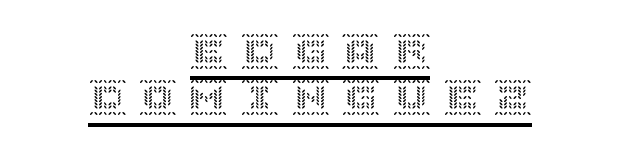
The image shows 37 px text type, upright; set centered, normal line spacing (1.25x), unusually wide letter spacing (+0.37 em), underlined; a large x-height.
